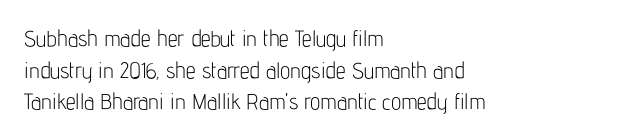
The image shows 22 px text type, upright; set left-aligned, normal line spacing (1.44x), normal letter spacing, not underlined.
